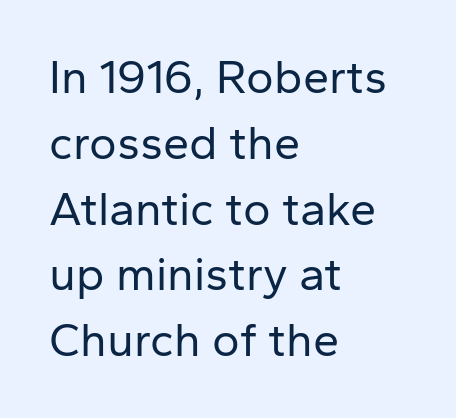
{"serif": "no", "italic": "no", "bold": "no", "weight": "regular", "width": "normal", "stroke_contrast": "low", "x_height": "medium", "monospaced": "no", "underline": "no", "align": "left", "line_spacing": "normal", "line_spacing_ratio": 1.4, "letter_spacing": "normal", "letter_spacing_em": 0.0, "glyph_px": 47}
